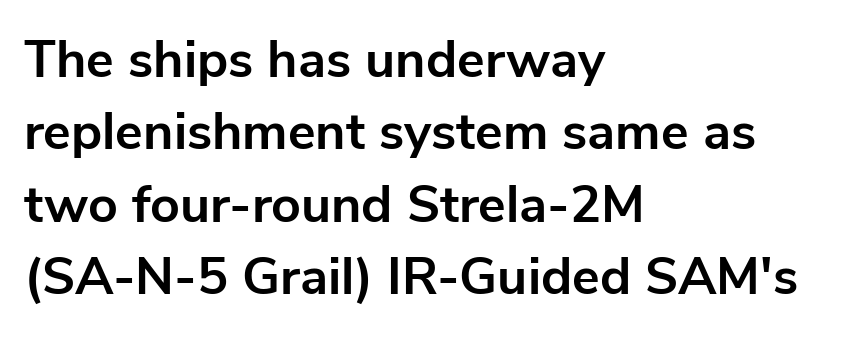
The image shows 52 px bold sans-serif type, upright; set left-aligned, normal line spacing (1.39x), normal letter spacing, not underlined; low stroke contrast and a medium x-height.
